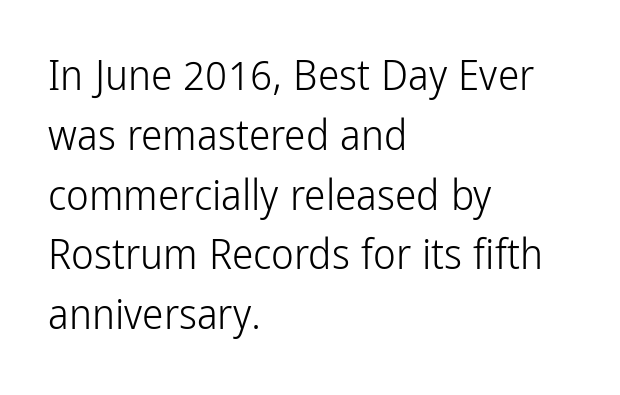
Q: Is the text bold? A: No.
Q: Is the text italic (slanted)? A: No, it is upright.
Q: Is the typeface a serif or a sans-serif typeface? A: Sans-serif.
Q: Is the text underlined? A: No.
Q: How is the paragraph aligned? A: Left-aligned.
Q: Is the spacing between letters normal or unusually wide? A: Normal.
Q: Is the spacing between lines tight, normal or loose? A: Normal.
Q: Width (condensed, normal, or wide)? A: Condensed.
Q: Stroke contrast? A: Low.
Q: x-height? A: Medium.
Q: Monospaced? A: No.
